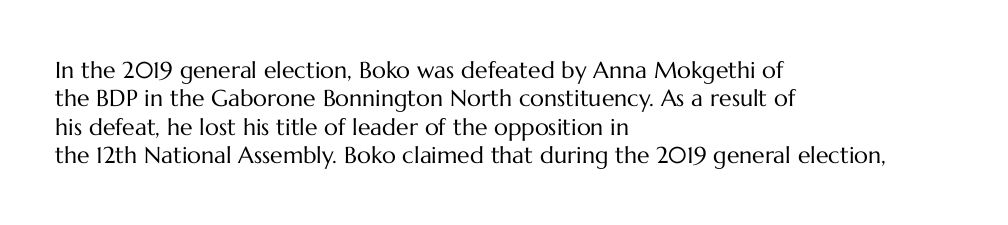
Q: Is the text bold? A: No.
Q: Is the text italic (slanted)? A: No, it is upright.
Q: Is the text underlined? A: No.
Q: How is the paragraph aligned? A: Left-aligned.
Q: Is the spacing between letters normal or unusually wide? A: Normal.
